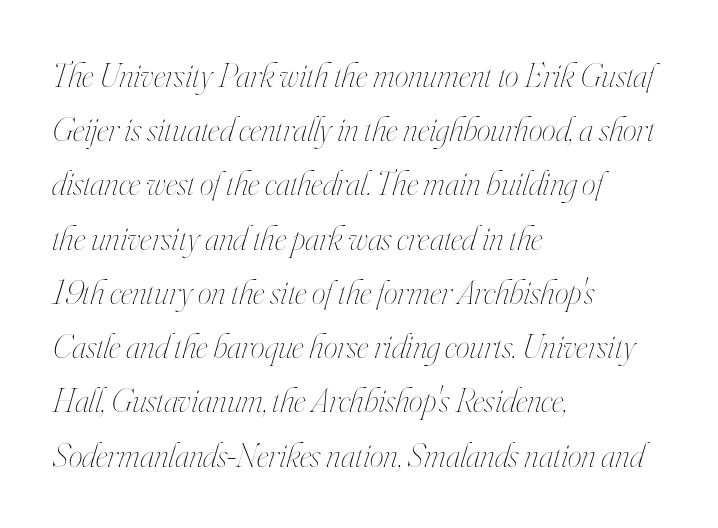
Q: Is the text bold? A: No.
Q: Is the text italic (slanted)? A: Yes, it leans right by about 16 degrees.
Q: Is the text underlined? A: No.
Q: How is the paragraph aligned? A: Left-aligned.
Q: Is the spacing between letters normal or unusually wide? A: Normal.
Q: Is the spacing between lines tight, normal or loose? A: Normal.
Q: Width (condensed, normal, or wide)? A: Condensed.
Q: Stroke contrast? A: High.
Q: x-height? A: Small.
Q: Monospaced? A: No.
